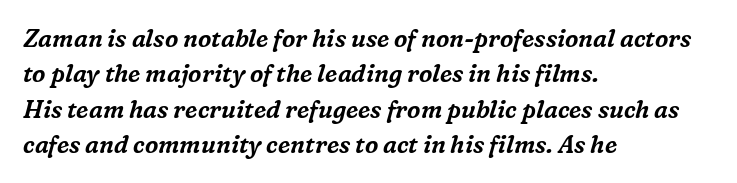
{"italic": "yes", "lean": "right", "slant_degrees": 16, "underline": "no", "align": "left", "line_spacing": "normal", "line_spacing_ratio": 1.47, "letter_spacing": "normal", "letter_spacing_em": 0.0, "glyph_px": 24}
